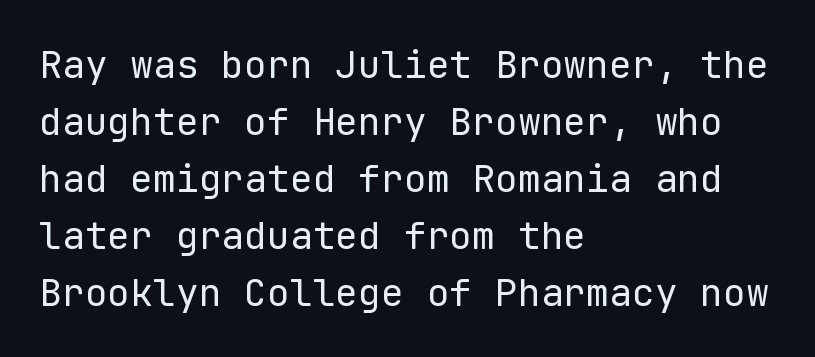
Q: Is the text bold? A: No.
Q: Is the text italic (slanted)? A: No, it is upright.
Q: Is the typeface a serif or a sans-serif typeface? A: Sans-serif.
Q: Is the text underlined? A: No.
Q: How is the paragraph aligned? A: Left-aligned.
Q: Is the spacing between letters normal or unusually wide? A: Normal.
Q: Is the spacing between lines tight, normal or loose? A: Normal.
Q: Width (condensed, normal, or wide)? A: Normal.
Q: Stroke contrast? A: Low.
Q: x-height? A: Medium.
Q: Monospaced? A: Yes.
